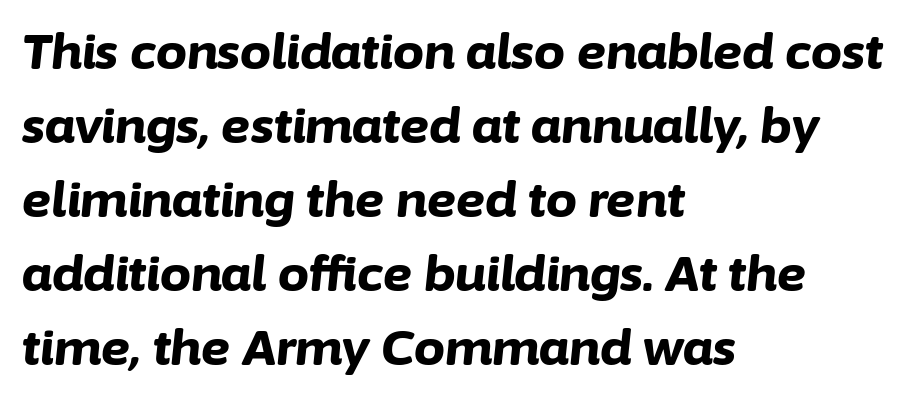
The image shows 49 px bold type, italic (leaning right); set left-aligned, normal line spacing (1.51x), normal letter spacing, not underlined; low stroke contrast and a medium x-height.
